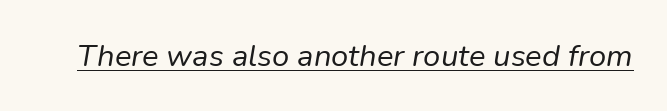
{"italic": "yes", "lean": "right", "slant_degrees": 9, "bold": "no", "weight": "regular", "width": "normal", "stroke_contrast": "low", "x_height": "medium", "monospaced": "no", "underline": "yes", "letter_spacing": "normal", "letter_spacing_em": 0.0, "glyph_px": 31}
